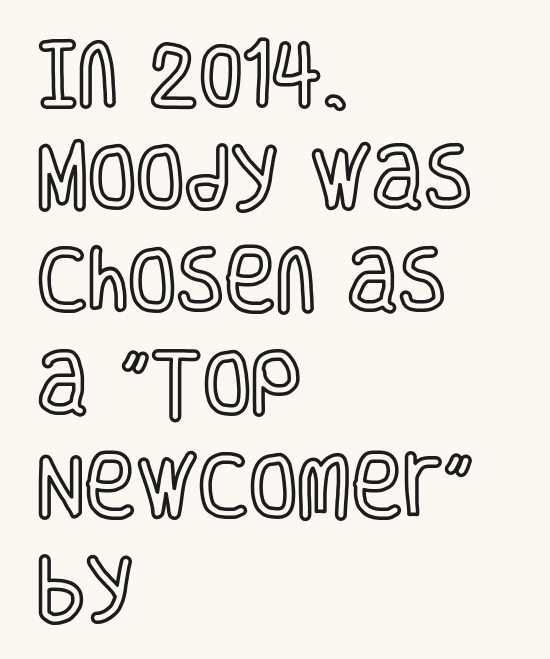
Q: Is the text italic (slanted)? A: No, it is upright.
Q: Is the text underlined? A: No.
Q: How is the paragraph aligned? A: Left-aligned.
Q: Is the spacing between letters normal or unusually wide? A: Normal.
Q: Is the spacing between lines tight, normal or loose? A: Normal.
Q: Width (condensed, normal, or wide)? A: Condensed.
Q: x-height? A: Large.
Q: Monospaced? A: No.
